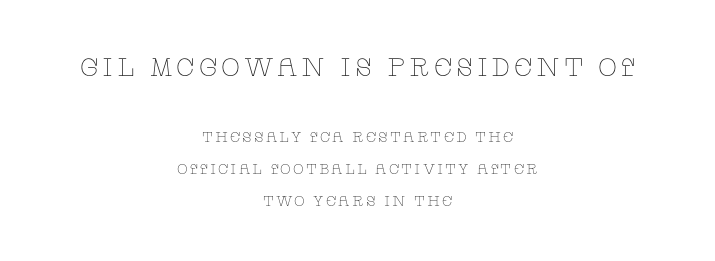
Q: Is the text bold? A: No.
Q: Is the text italic (slanted)? A: No, it is upright.
Q: Is the text underlined? A: No.
Q: How is the paragraph aligned? A: Centered.
Q: Is the spacing between lines tight, normal or loose? A: Loose.
Q: Which block of text is set in a larger size, the first (top) or the second (bottom)? A: The first (top) one.
